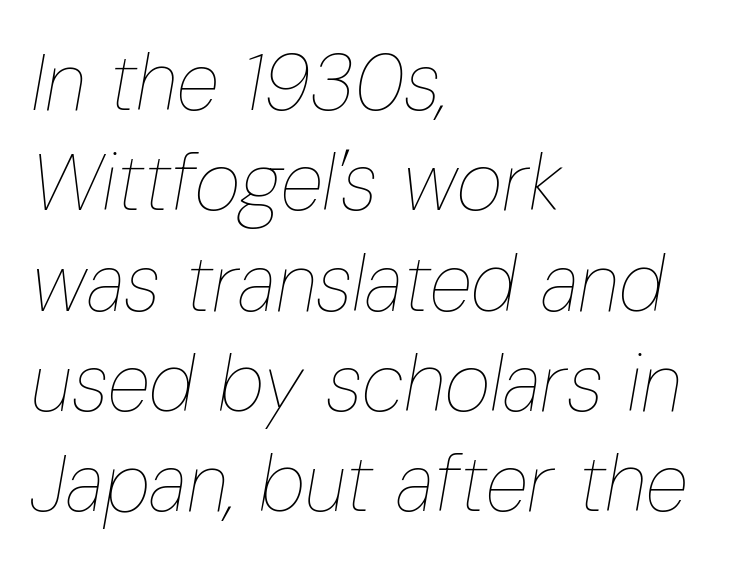
{"italic": "yes", "lean": "right", "slant_degrees": 10, "bold": "no", "weight": "thin", "width": "condensed", "stroke_contrast": "low", "x_height": "medium", "monospaced": "no", "underline": "no", "align": "left", "line_spacing": "normal", "line_spacing_ratio": 1.27, "letter_spacing": "normal", "letter_spacing_em": 0.0, "glyph_px": 79}
